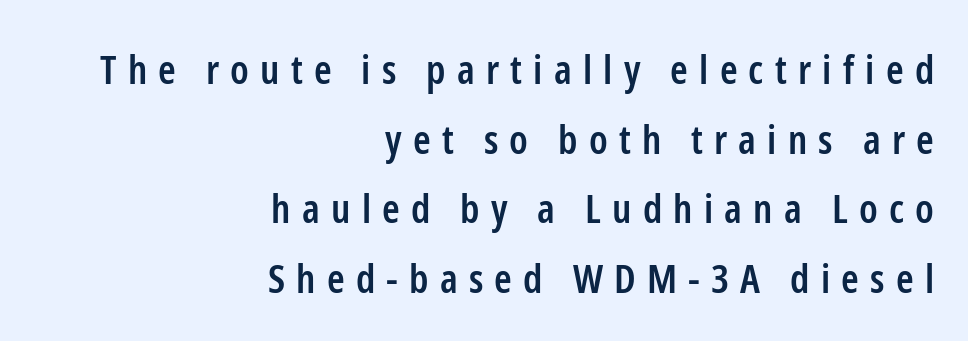
{"serif": "no", "italic": "no", "bold": "semi", "weight": "semibold", "width": "condensed", "stroke_contrast": "low", "x_height": "medium", "monospaced": "no", "underline": "no", "align": "right", "line_spacing_ratio": 1.74, "letter_spacing": "wide", "letter_spacing_em": 0.28, "glyph_px": 40}
